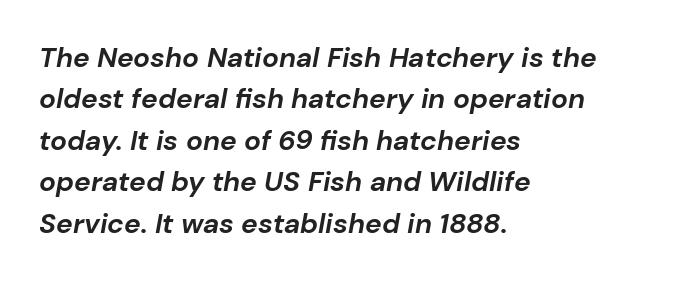
{"italic": "yes", "lean": "right", "slant_degrees": 10, "bold": "yes", "weight": "bold", "width": "normal", "stroke_contrast": "low", "x_height": "medium", "monospaced": "no", "underline": "no", "align": "left", "line_spacing": "normal", "line_spacing_ratio": 1.48, "letter_spacing": "normal", "letter_spacing_em": 0.0, "glyph_px": 28}
